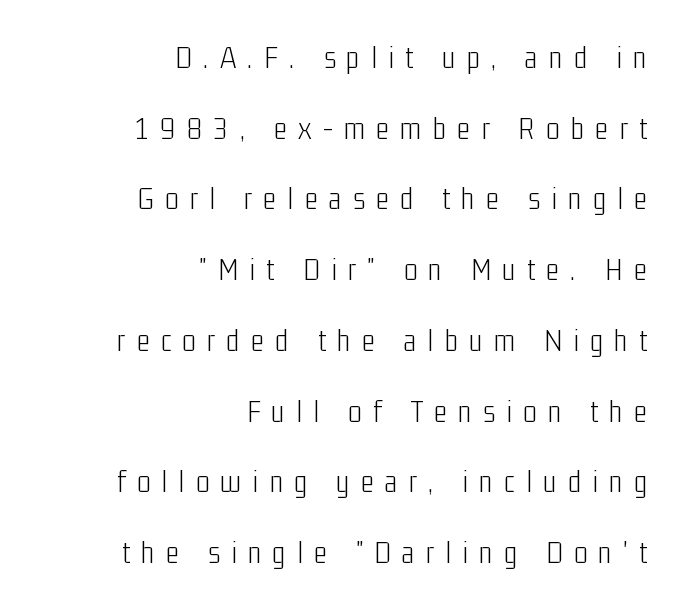
{"serif": "no", "italic": "no", "bold": "no", "weight": "light", "width": "condensed", "stroke_contrast": "low", "x_height": "medium", "monospaced": "no", "underline": "no", "align": "right", "line_spacing": "loose", "line_spacing_ratio": 2.21, "letter_spacing": "wide", "letter_spacing_em": 0.35, "glyph_px": 32}
